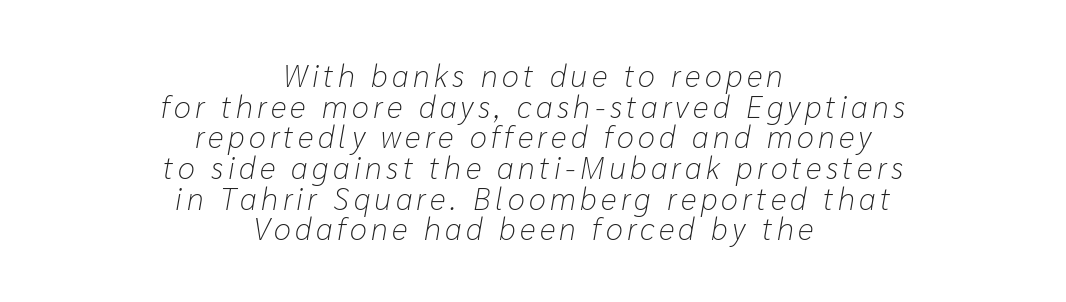
{"italic": "yes", "lean": "right", "slant_degrees": 10, "bold": "no", "weight": "light", "width": "normal", "stroke_contrast": "low", "x_height": "medium", "monospaced": "no", "underline": "no", "align": "center", "line_spacing": "tight", "line_spacing_ratio": 0.99, "glyph_px": 31}
